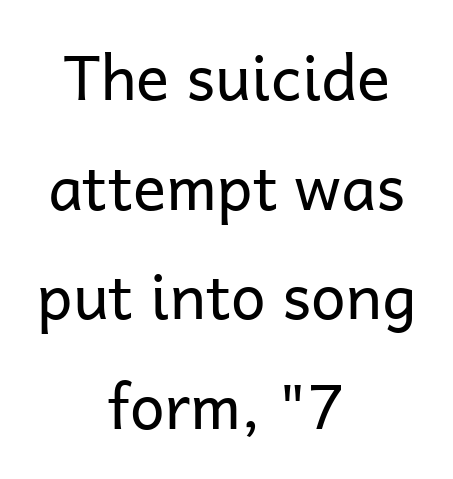
Alignment: centered. This is sans-serif lettering, the kind often seen on screens and signage. Think of a printed novel: that variable character pitch is what you see here. Think standard paragraph weight, or any step lighter than that.
